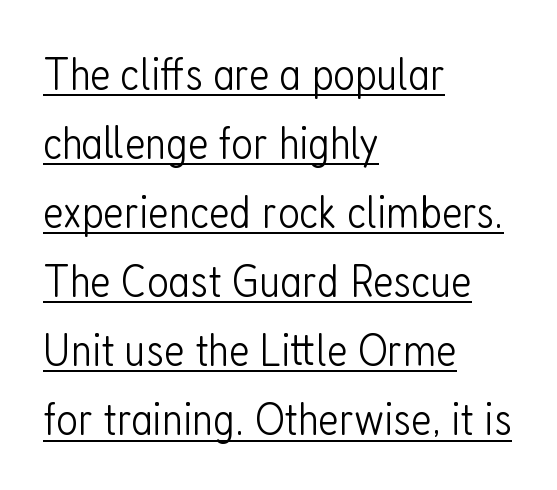
The image shows 47 px light, condensed sans-serif type, upright; set left-aligned, normal line spacing (1.47x), normal letter spacing, underlined; low stroke contrast and a medium x-height.
